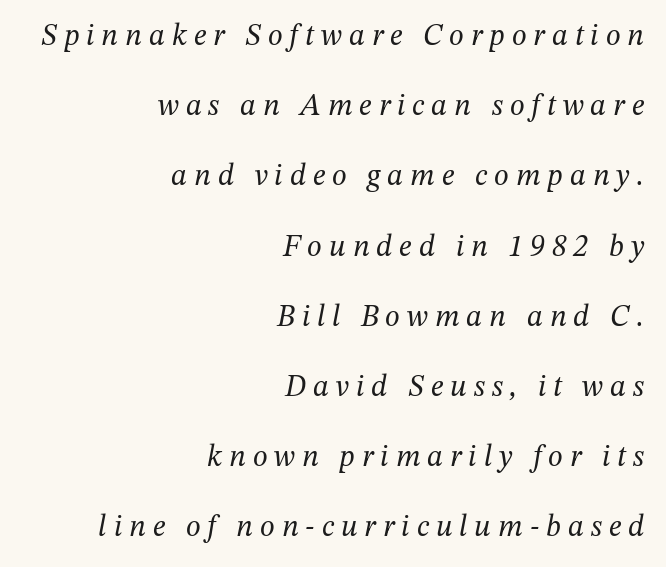
Q: Is the text bold? A: No.
Q: Is the text italic (slanted)? A: Yes, it leans right by about 12 degrees.
Q: Is the typeface a serif or a sans-serif typeface? A: Serif.
Q: Is the text underlined? A: No.
Q: How is the paragraph aligned? A: Right-aligned.
Q: Is the spacing between letters normal or unusually wide? A: Unusually wide.
Q: Is the spacing between lines tight, normal or loose? A: Loose.
Q: Width (condensed, normal, or wide)? A: Normal.
Q: Stroke contrast? A: Medium.
Q: x-height? A: Medium.
Q: Monospaced? A: No.
